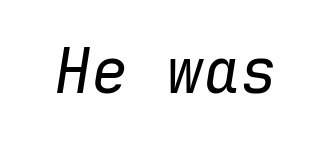
The image shows 62 px regular-weight type, italic (leaning right), monospaced; set normal letter spacing, not underlined; low stroke contrast and a medium x-height.
